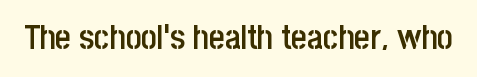
Do the characters align in a grid? No, the font is proportional. Italic? Not at all — the glyphs are vertical. Lines of text with bare space underneath. Nothing unusual about the tracking: characters are spaced as the font intends.
